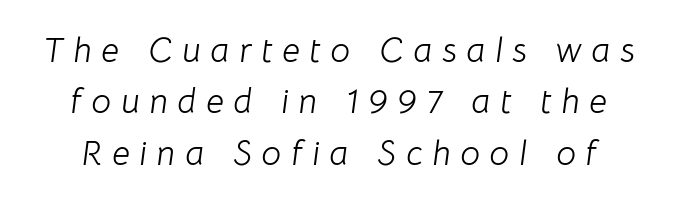
The image shows 35 px light type, italic (leaning right); set normal line spacing (1.47x), unusually wide letter spacing (+0.28 em), not underlined; low stroke contrast and a medium x-height.
